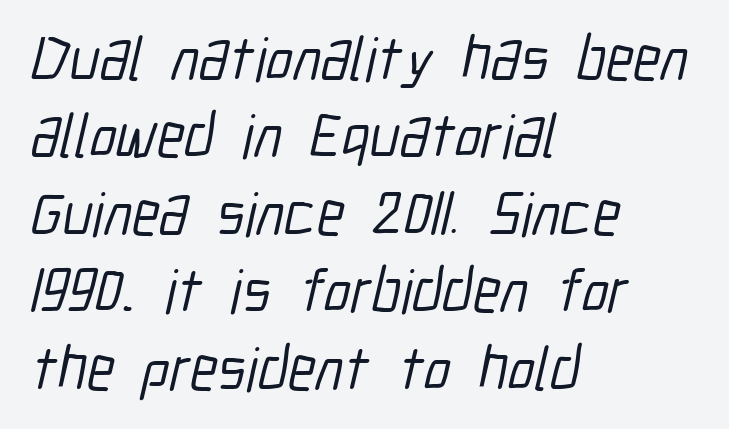
The image shows 62 px condensed sans-serif type; set left-aligned, normal line spacing (1.25x), normal letter spacing, not underlined; low stroke contrast and a medium x-height.
